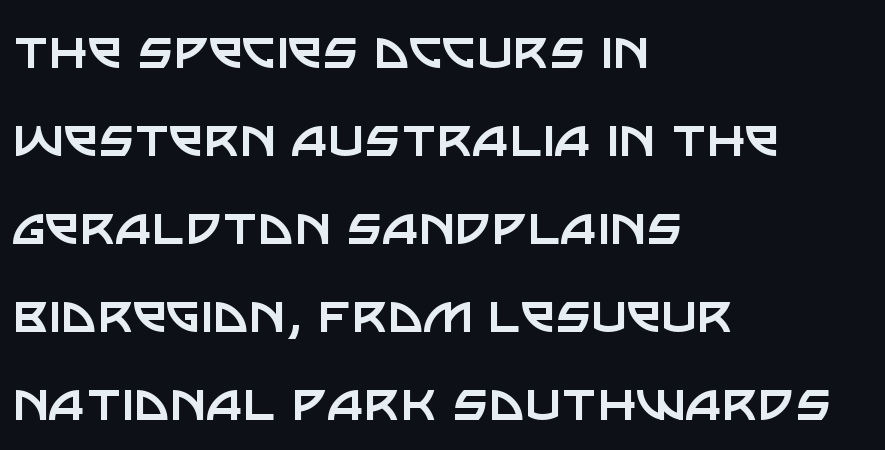
The letters stand straight up with perfectly vertical stems. The area under the type is left untouched. Here the designer chose a conventional face with non-uniform glyph widths. The letters look calm and open, with moderate or lighter stems. Normally led — the rows are evenly, conventionally spaced.
